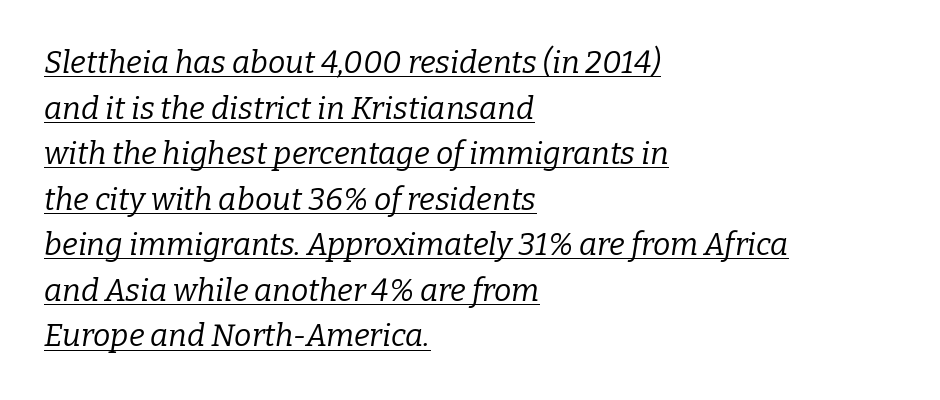
{"serif": "yes", "italic": "yes", "lean": "right", "slant_degrees": 9, "bold": "no", "weight": "regular", "width": "normal", "stroke_contrast": "low", "x_height": "medium", "monospaced": "no", "underline": "yes", "align": "left", "line_spacing": "normal", "line_spacing_ratio": 1.47, "letter_spacing": "normal", "letter_spacing_em": 0.0, "glyph_px": 31}
